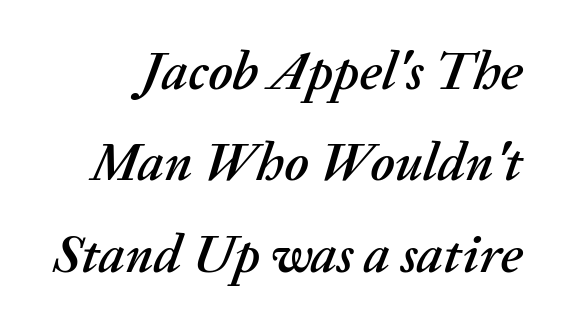
{"italic": "yes", "lean": "right", "slant_degrees": 20, "width": "normal", "stroke_contrast": "medium", "x_height": "medium", "monospaced": "no", "underline": "no", "line_spacing": "normal", "line_spacing_ratio": 1.69, "letter_spacing": "normal", "letter_spacing_em": 0.0, "glyph_px": 54}
